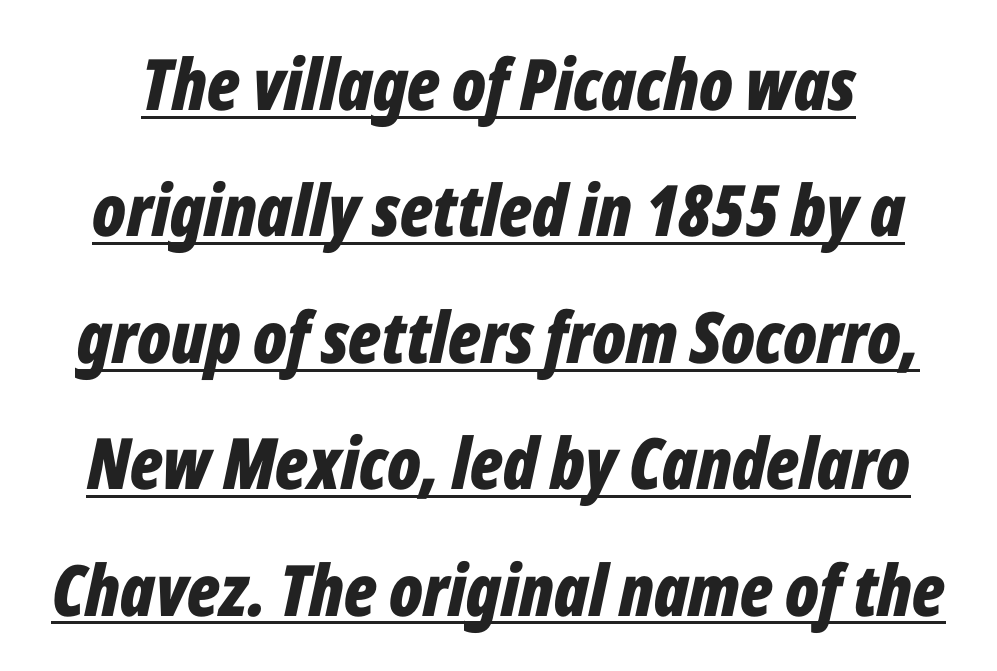
Heft: maximum for text — a bold. Glance below the letters and you will spot a drawn line. The passage shown leans; its letterforms are oblique. Character widths vary here, with narrow letters taking less room than wide ones.
